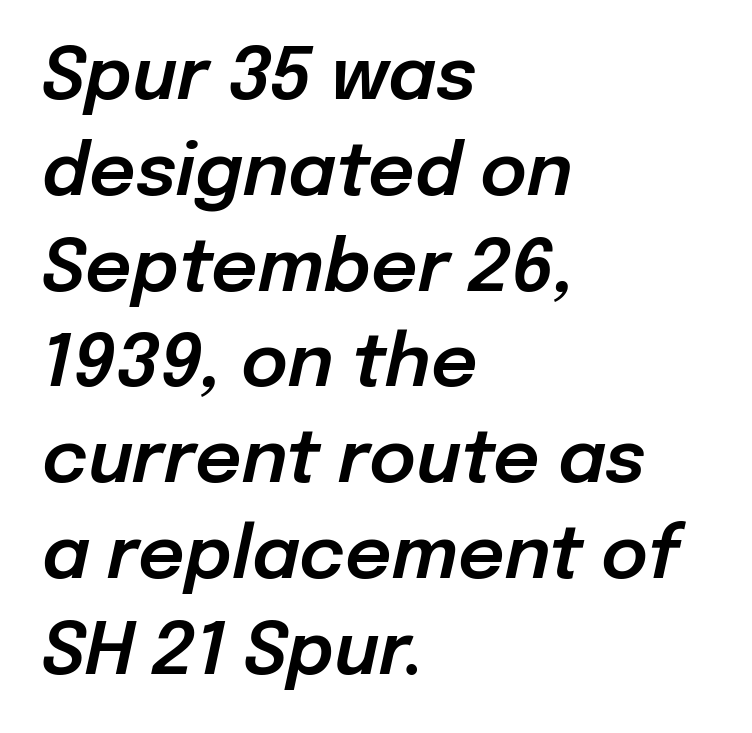
The image shows 72 px text type, italic (leaning right); set left-aligned, normal line spacing (1.33x), normal letter spacing, not underlined; low stroke contrast and a medium x-height.
